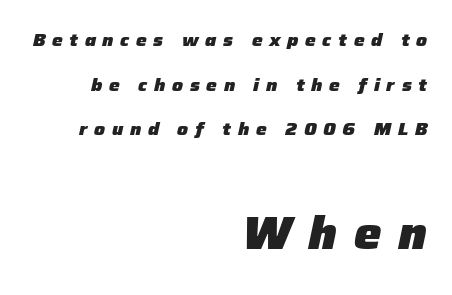
{"italic": "yes", "lean": "right", "slant_degrees": 12, "bold": "yes", "weight": "heavy", "width": "normal", "stroke_contrast": "low", "x_height": "medium", "monospaced": "no", "underline": "no", "align": "right", "line_spacing": "loose", "line_spacing_ratio": 2.48, "letter_spacing": "wide", "letter_spacing_em": 0.37, "larger_block": "second", "size_ratio": 2.56, "glyph_px": 46}
